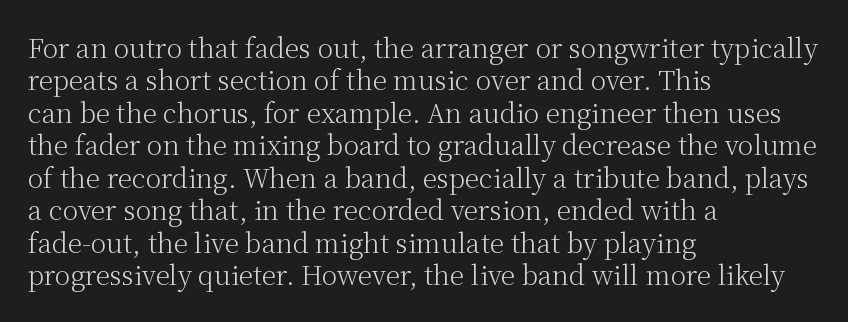
Line spacing here is normal. Nobody touched the tracking dial on this one. Quick note: underline off. Designer's note — italics off, roman on. The lines are quadded left.
